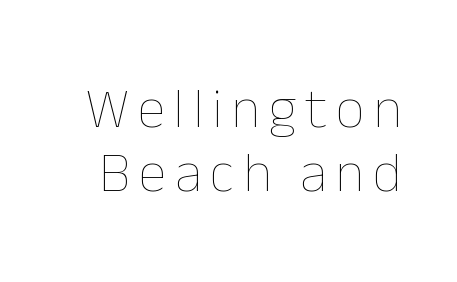
Q: Is the text bold? A: No.
Q: Is the text italic (slanted)? A: No, it is upright.
Q: Is the text underlined? A: No.
Q: Is the spacing between lines tight, normal or loose? A: Tight.
Q: Width (condensed, normal, or wide)? A: Normal.
Q: Stroke contrast? A: Low.
Q: x-height? A: Medium.
Q: Monospaced? A: No.
